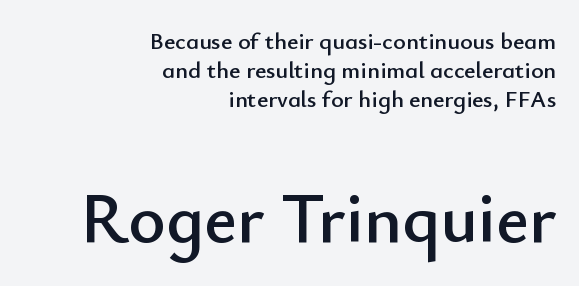
The image shows 71 px sans-serif type, upright; set right-aligned, line spacing 1.21x, normal letter spacing, not underlined; the second (bottom) block is 2.96x larger; low stroke contrast and a small x-height.
